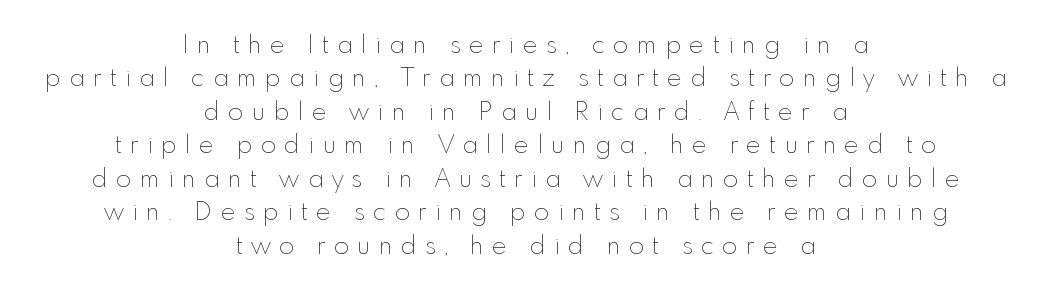
This block has exactly the height ordinary leading produces. The typesetting does not lean heavy: it is not bold. The lettering holds an erect, upright posture throughout. The passage shown is not underscored anywhere. The lines in this sample share a center point and differ in where they start and stop. Spacing between characters has been opened up far beyond the box default.
